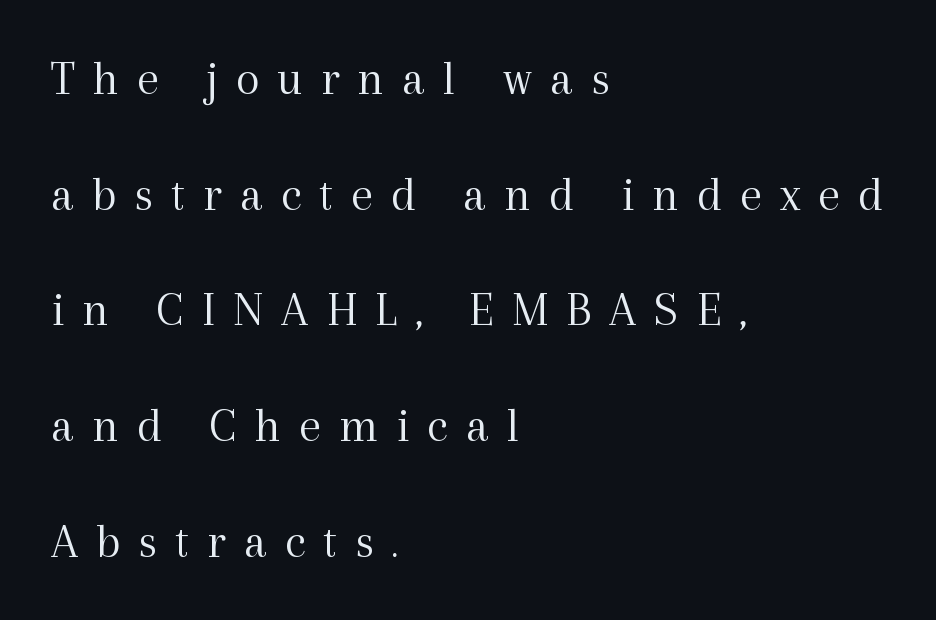
{"serif": "yes", "italic": "no", "bold": "no", "weight": "light", "width": "normal", "x_height": "medium", "monospaced": "no", "underline": "no", "align": "left", "line_spacing": "loose", "line_spacing_ratio": 2.36, "letter_spacing": "wide", "letter_spacing_em": 0.37, "glyph_px": 49}
